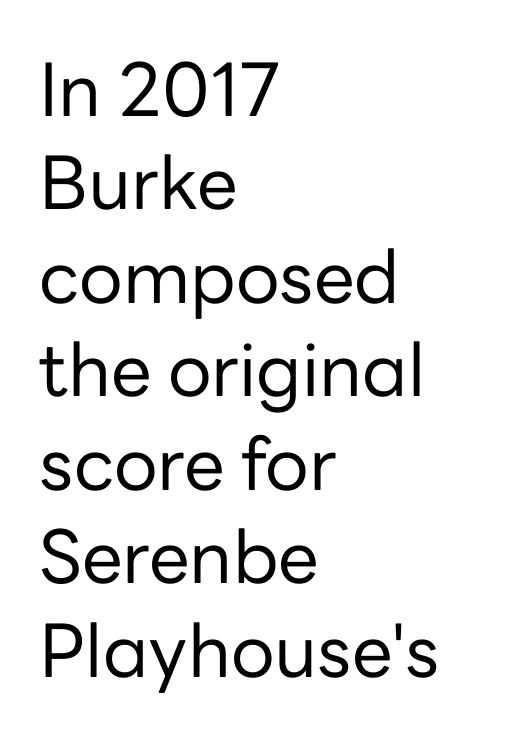
{"serif": "no", "italic": "no", "bold": "no", "weight": "regular", "width": "normal", "stroke_contrast": "low", "x_height": "medium", "monospaced": "no", "underline": "no", "align": "left", "line_spacing": "normal", "line_spacing_ratio": 1.28, "letter_spacing": "normal", "letter_spacing_em": 0.0, "glyph_px": 73}
